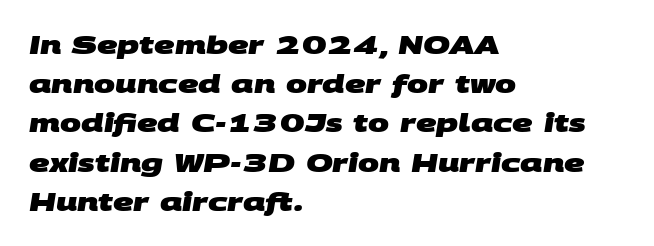
{"bold": "yes", "underline": "no", "align": "left", "line_spacing": "normal", "line_spacing_ratio": 1.57, "letter_spacing": "normal", "letter_spacing_em": 0.0, "glyph_px": 25}
